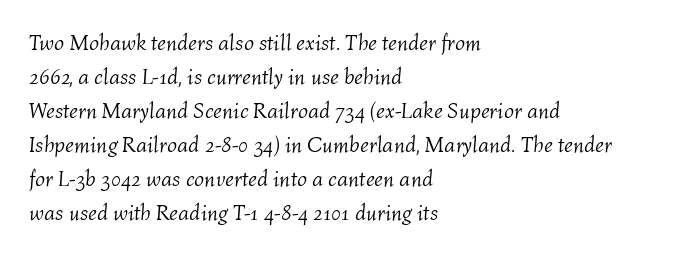
The image shows 22 px text type, italic (leaning right); set left-aligned, normal line spacing (1.55x), normal letter spacing, not underlined.
